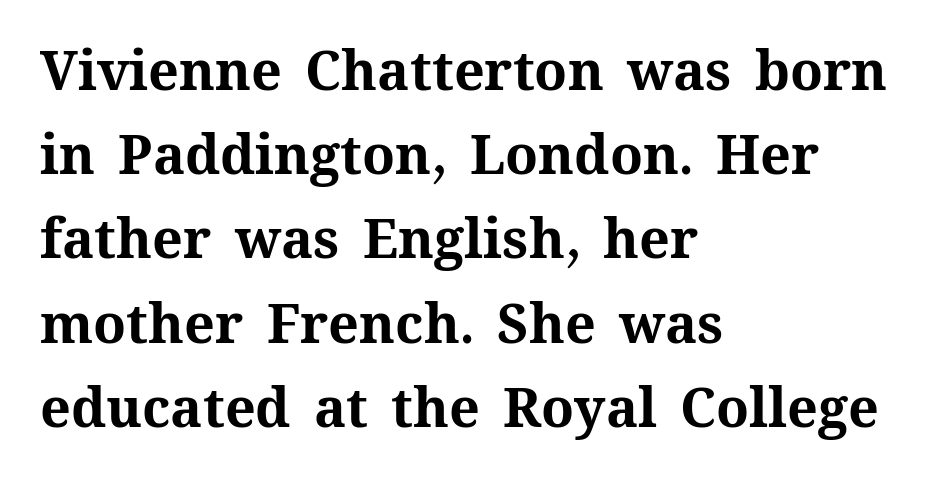
Think of a printed novel: that variable character pitch is what you see here. Weight: bold. Do the letters lean? They stand straight. The string is rendered with underlining switched off.
